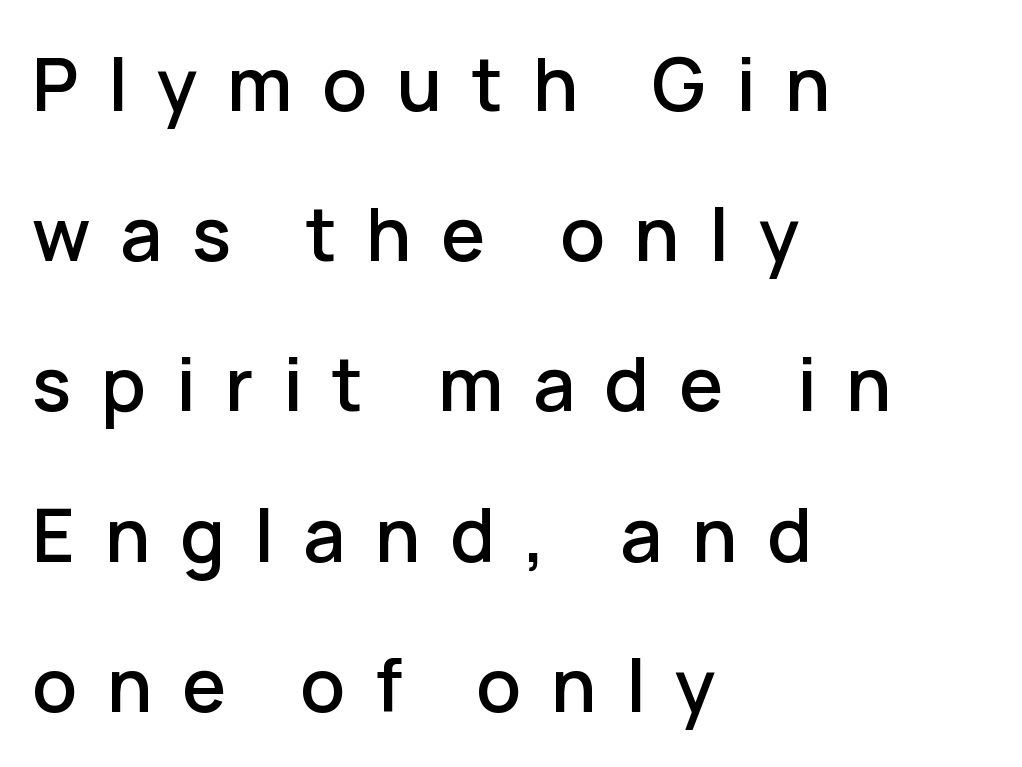
Q: Is the text italic (slanted)? A: No, it is upright.
Q: Is the typeface a serif or a sans-serif typeface? A: Sans-serif.
Q: Is the text underlined? A: No.
Q: How is the paragraph aligned? A: Left-aligned.
Q: Is the spacing between letters normal or unusually wide? A: Unusually wide.
Q: Is the spacing between lines tight, normal or loose? A: Loose.
Q: Width (condensed, normal, or wide)? A: Normal.
Q: Stroke contrast? A: Low.
Q: x-height? A: Medium.
Q: Monospaced? A: No.
